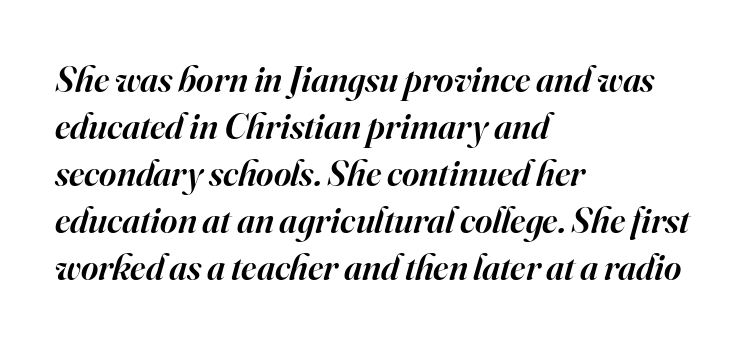
The image shows 37 px semibold serif type, italic (leaning right); set left-aligned, normal line spacing (1.27x), normal letter spacing, not underlined; high stroke contrast and a small x-height.
